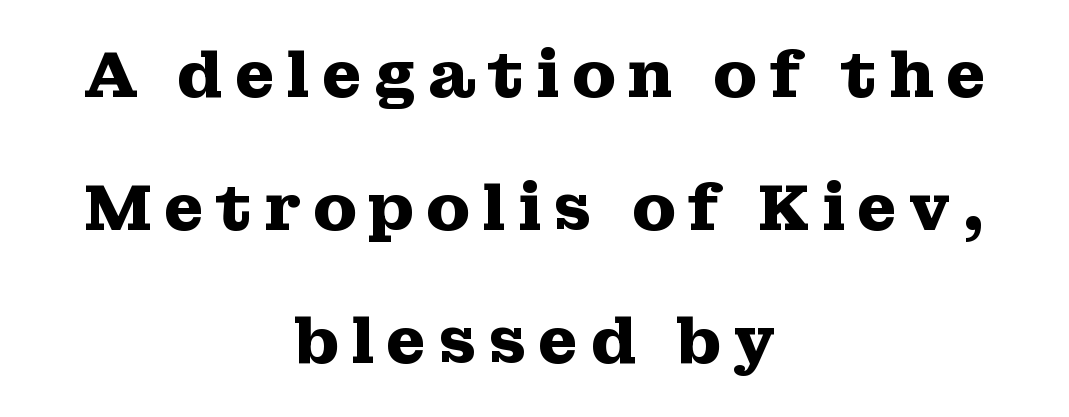
Q: Is the text bold? A: Yes.
Q: Is the text italic (slanted)? A: No, it is upright.
Q: Is the typeface a serif or a sans-serif typeface? A: Serif.
Q: Is the text underlined? A: No.
Q: How is the paragraph aligned? A: Centered.
Q: Is the spacing between lines tight, normal or loose? A: Loose.
Q: Width (condensed, normal, or wide)? A: Wide.
Q: Stroke contrast? A: Medium.
Q: x-height? A: Medium.
Q: Monospaced? A: No.
